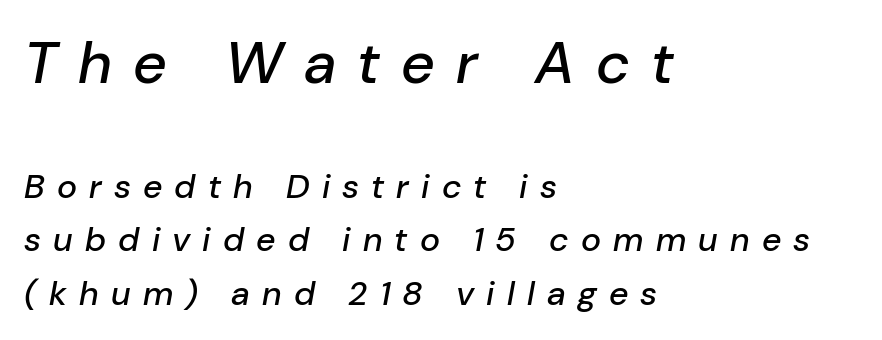
Short note: letters widely spaced. Large over small — that's the arrangement of the two blocks here. The glyphs are unaccompanied by any horizontal stroke below them. There's an unmistakable incline to the writing here. All the whitespace from short lines collects on the right. Spacing verdict: proportional, widths tailored to each character.
